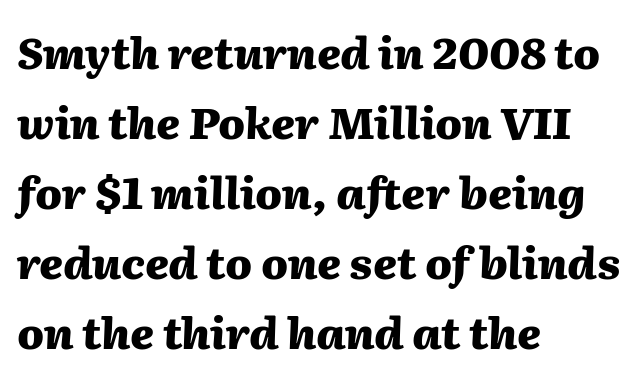
Q: Is the text bold? A: Yes.
Q: Is the text italic (slanted)? A: Yes, it leans right by about 2 degrees.
Q: Is the text underlined? A: No.
Q: How is the paragraph aligned? A: Left-aligned.
Q: Is the spacing between letters normal or unusually wide? A: Normal.
Q: Is the spacing between lines tight, normal or loose? A: Normal.
Q: Width (condensed, normal, or wide)? A: Normal.
Q: Stroke contrast? A: Medium.
Q: x-height? A: Medium.
Q: Monospaced? A: No.
